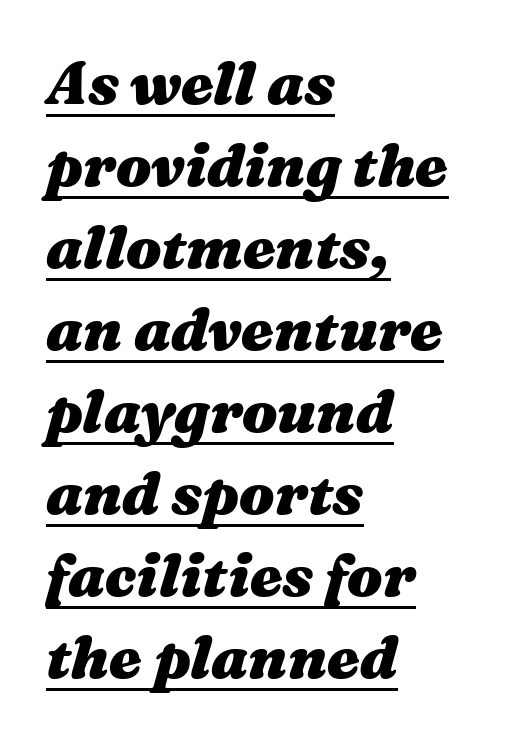
The image shows 59 px heavy, wide type, italic (leaning right); set left-aligned, normal line spacing (1.39x), normal letter spacing, underlined; medium stroke contrast and a medium x-height.
